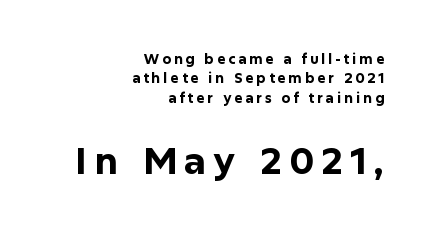
Q: Is the text bold? A: Yes.
Q: Is the text italic (slanted)? A: No, it is upright.
Q: Is the typeface a serif or a sans-serif typeface? A: Sans-serif.
Q: Is the text underlined? A: No.
Q: How is the paragraph aligned? A: Right-aligned.
Q: Is the spacing between letters normal or unusually wide? A: Unusually wide.
Q: Is the spacing between lines tight, normal or loose? A: Normal.
Q: Which block of text is set in a larger size, the first (top) or the second (bottom)? A: The second (bottom) one.
Q: Width (condensed, normal, or wide)? A: Normal.
Q: Stroke contrast? A: Low.
Q: x-height? A: Medium.
Q: Monospaced? A: No.
